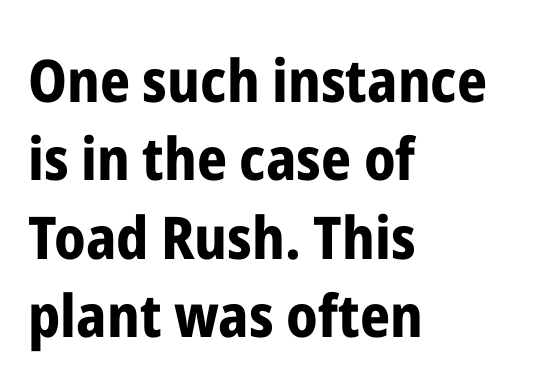
{"serif": "no", "italic": "no", "bold": "yes", "weight": "bold", "width": "condensed", "stroke_contrast": "low", "x_height": "medium", "monospaced": "no", "underline": "no", "align": "left", "line_spacing": "normal", "line_spacing_ratio": 1.33, "letter_spacing": "normal", "letter_spacing_em": 0.0, "glyph_px": 59}
